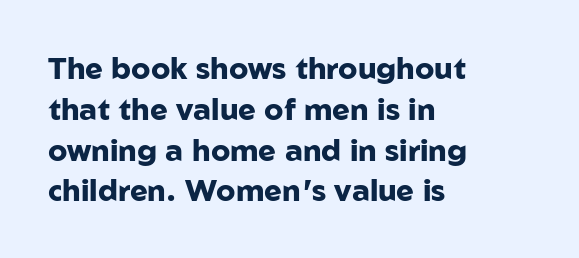
Q: Is the text bold? A: Yes.
Q: Is the text italic (slanted)? A: No, it is upright.
Q: Is the typeface a serif or a sans-serif typeface? A: Sans-serif.
Q: Is the text underlined? A: No.
Q: How is the paragraph aligned? A: Left-aligned.
Q: Is the spacing between letters normal or unusually wide? A: Normal.
Q: Is the spacing between lines tight, normal or loose? A: Normal.
Q: Width (condensed, normal, or wide)? A: Normal.
Q: Stroke contrast? A: Low.
Q: x-height? A: Medium.
Q: Monospaced? A: No.
